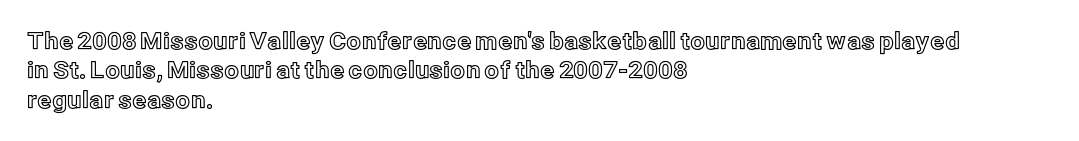
Q: Is the text italic (slanted)? A: No, it is upright.
Q: Is the text underlined? A: No.
Q: How is the paragraph aligned? A: Left-aligned.
Q: Is the spacing between letters normal or unusually wide? A: Normal.
Q: Is the spacing between lines tight, normal or loose? A: Normal.
